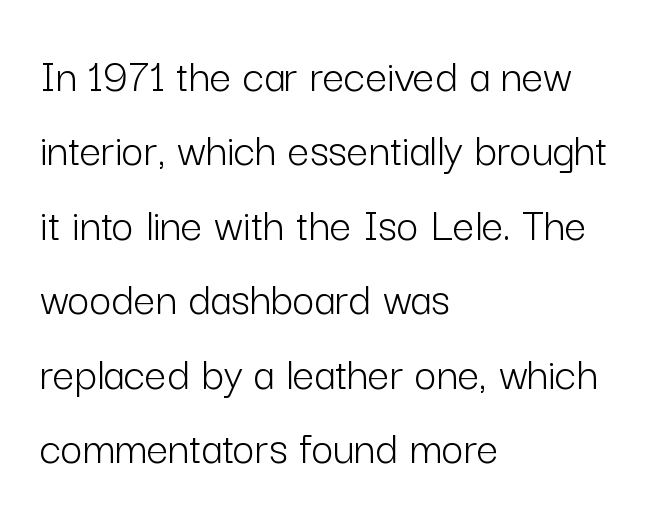
Q: Is the text bold? A: No.
Q: Is the text italic (slanted)? A: No, it is upright.
Q: Is the typeface a serif or a sans-serif typeface? A: Sans-serif.
Q: Is the text underlined? A: No.
Q: How is the paragraph aligned? A: Left-aligned.
Q: Is the spacing between letters normal or unusually wide? A: Normal.
Q: Is the spacing between lines tight, normal or loose? A: Normal.
Q: Width (condensed, normal, or wide)? A: Normal.
Q: Stroke contrast? A: Low.
Q: x-height? A: Medium.
Q: Monospaced? A: No.
